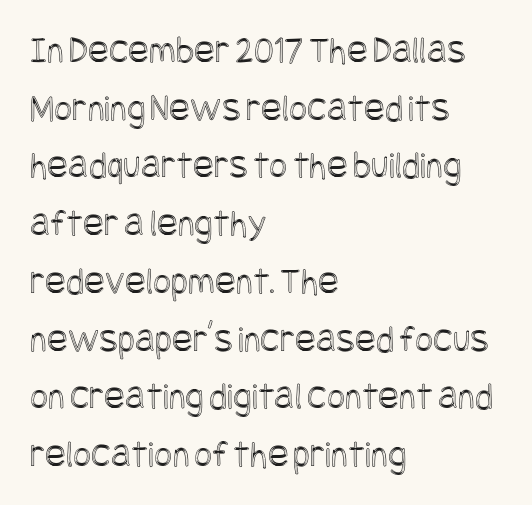
{"italic": "no", "width": "condensed", "x_height": "large", "underline": "no", "align": "left", "line_spacing": "normal", "line_spacing_ratio": 1.48, "letter_spacing": "normal", "letter_spacing_em": 0.0, "glyph_px": 39}
